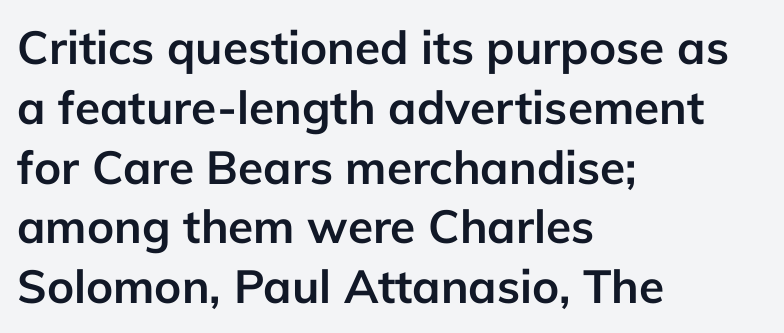
Q: Is the text bold? A: Yes.
Q: Is the text italic (slanted)? A: No, it is upright.
Q: Is the typeface a serif or a sans-serif typeface? A: Sans-serif.
Q: Is the text underlined? A: No.
Q: How is the paragraph aligned? A: Left-aligned.
Q: Is the spacing between letters normal or unusually wide? A: Normal.
Q: Is the spacing between lines tight, normal or loose? A: Normal.
Q: Width (condensed, normal, or wide)? A: Normal.
Q: Stroke contrast? A: Low.
Q: x-height? A: Medium.
Q: Monospaced? A: No.
